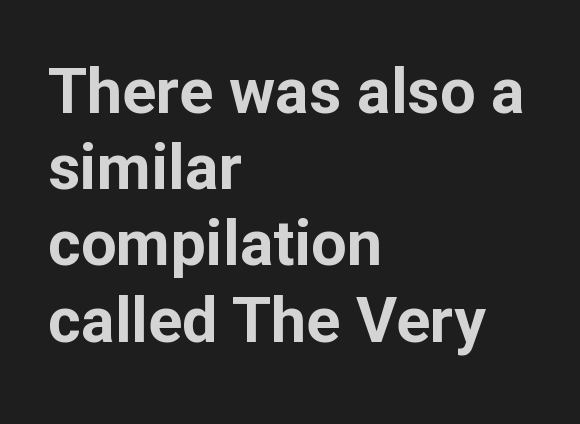
{"serif": "no", "italic": "no", "bold": "yes", "weight": "bold", "width": "normal", "stroke_contrast": "low", "x_height": "medium", "monospaced": "no", "underline": "no", "align": "left", "line_spacing_ratio": 1.21, "letter_spacing": "normal", "letter_spacing_em": 0.0, "glyph_px": 63}
